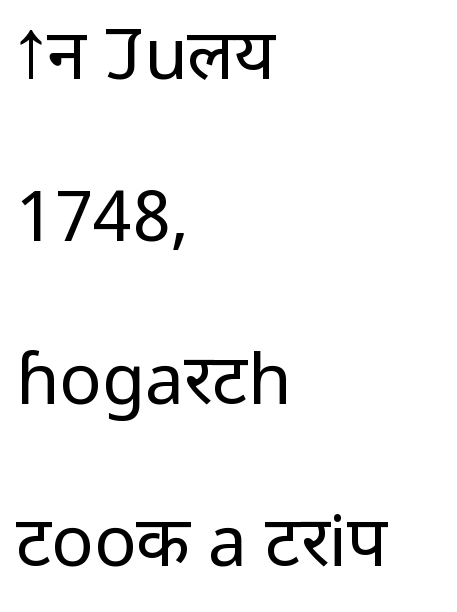
{"serif": "no", "italic": "no", "bold": "no", "weight": "regular", "width": "normal", "stroke_contrast": "low", "x_height": "medium", "monospaced": "no", "underline": "no", "align": "left", "line_spacing": "loose", "line_spacing_ratio": 2.32, "letter_spacing": "normal", "letter_spacing_em": 0.0, "glyph_px": 70}
